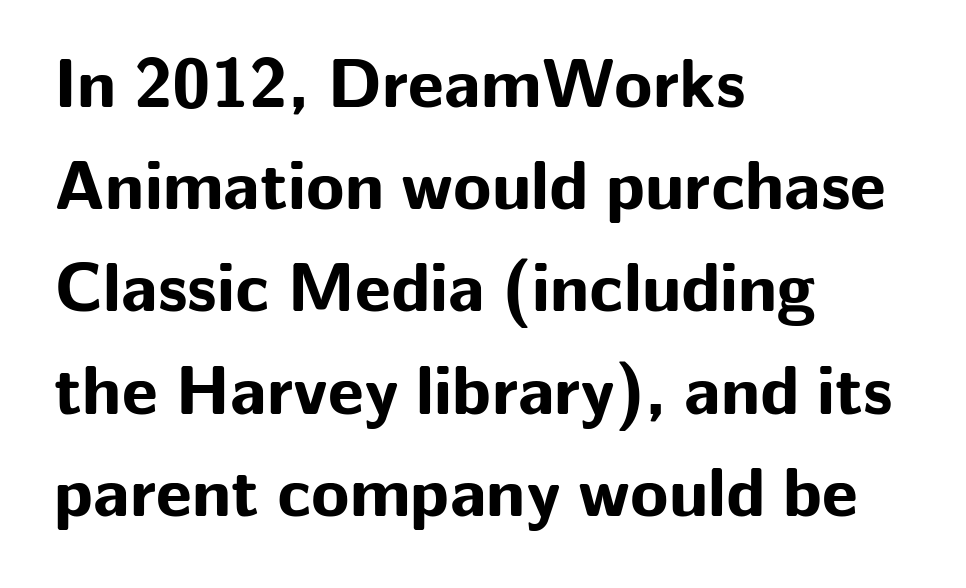
Q: Is the text bold? A: Yes.
Q: Is the text italic (slanted)? A: No, it is upright.
Q: Is the typeface a serif or a sans-serif typeface? A: Sans-serif.
Q: Is the text underlined? A: No.
Q: How is the paragraph aligned? A: Left-aligned.
Q: Is the spacing between letters normal or unusually wide? A: Normal.
Q: Is the spacing between lines tight, normal or loose? A: Normal.
Q: Width (condensed, normal, or wide)? A: Normal.
Q: Stroke contrast? A: Low.
Q: x-height? A: Medium.
Q: Monospaced? A: No.
